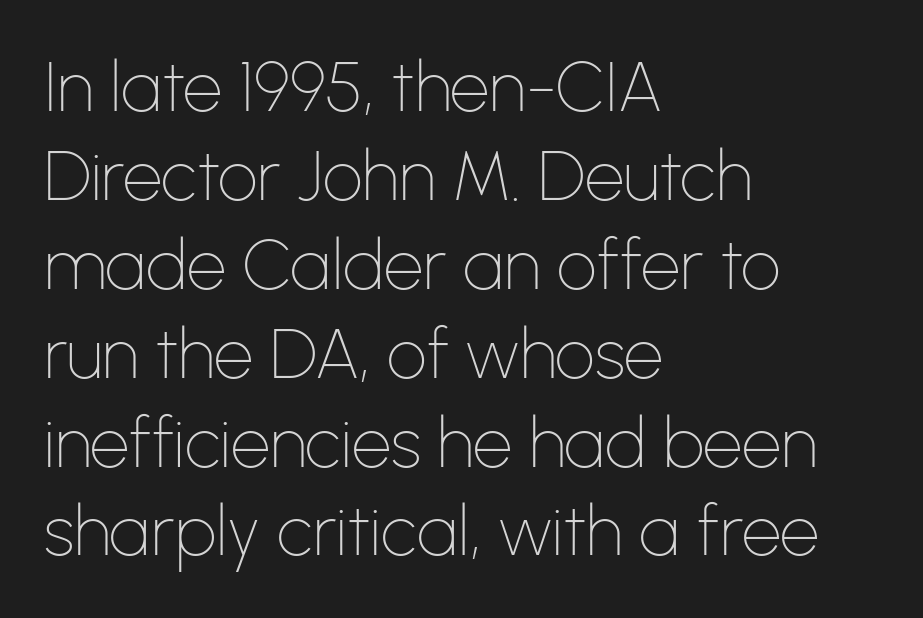
The typography opts for an upright posture over an oblique one. The rendering uses natural spacing where letterforms have individual widths. Glance below the letters and you will spot only blank space. The letterforms sit at book weight or below. These lines keep a tight, regular rhythm from letter to letter. The passage shown is typeset with a sans-serif family.
